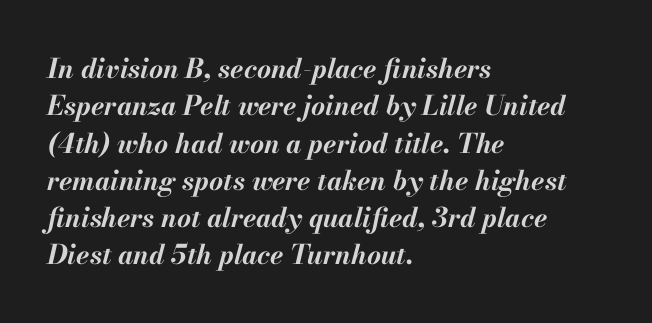
Q: Is the text bold? A: Yes.
Q: Is the text italic (slanted)? A: Yes, it leans right by about 13 degrees.
Q: Is the text underlined? A: No.
Q: How is the paragraph aligned? A: Left-aligned.
Q: Is the spacing between letters normal or unusually wide? A: Normal.
Q: Is the spacing between lines tight, normal or loose? A: Normal.
